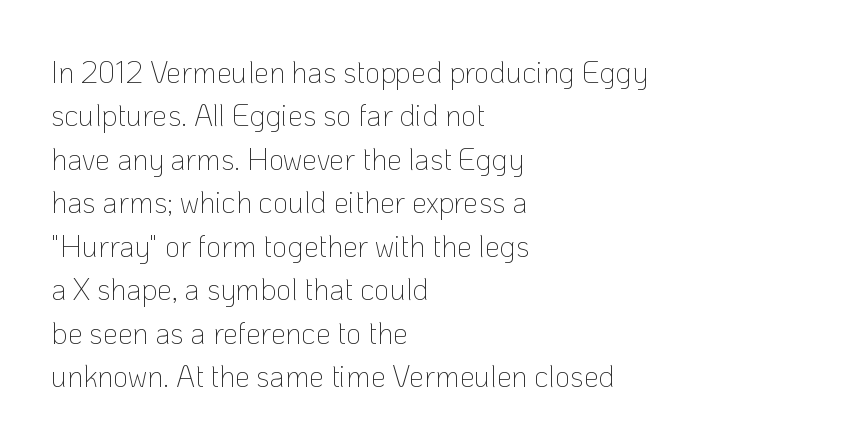
The image shows 30 px thin sans-serif type, upright; set left-aligned, normal line spacing (1.45x), normal letter spacing, not underlined; low stroke contrast and a medium x-height.
